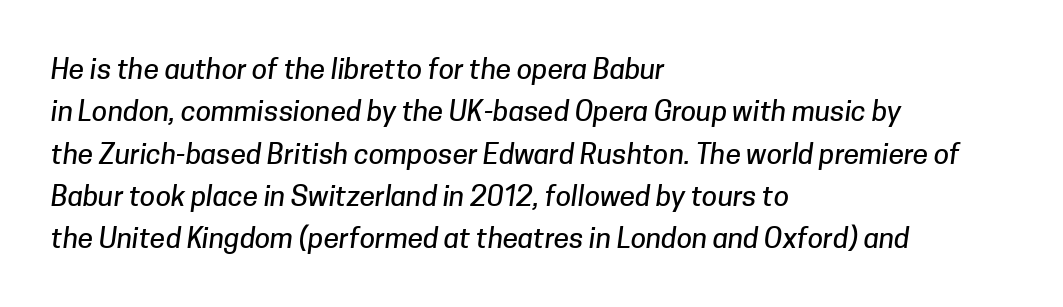
{"serif": "no", "width": "normal", "stroke_contrast": "low", "x_height": "medium", "monospaced": "no", "underline": "no", "align": "left", "line_spacing": "normal", "line_spacing_ratio": 1.51, "letter_spacing": "normal", "letter_spacing_em": 0.0, "glyph_px": 28}
